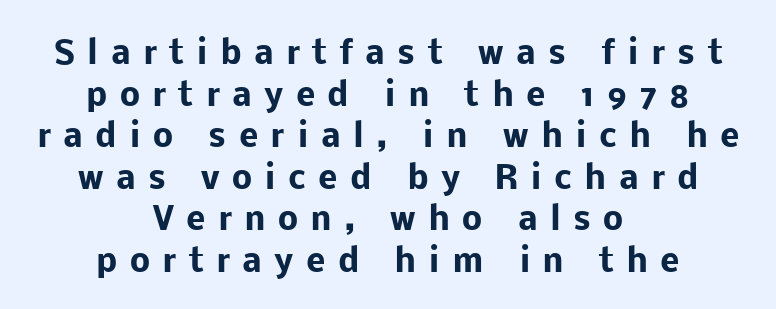
{"serif": "no", "italic": "no", "bold": "yes", "weight": "heavy", "width": "normal", "stroke_contrast": "low", "x_height": "medium", "monospaced": "no", "underline": "no", "align": "center", "line_spacing": "normal", "line_spacing_ratio": 1.3, "letter_spacing": "wide", "letter_spacing_em": 0.39, "glyph_px": 32}
